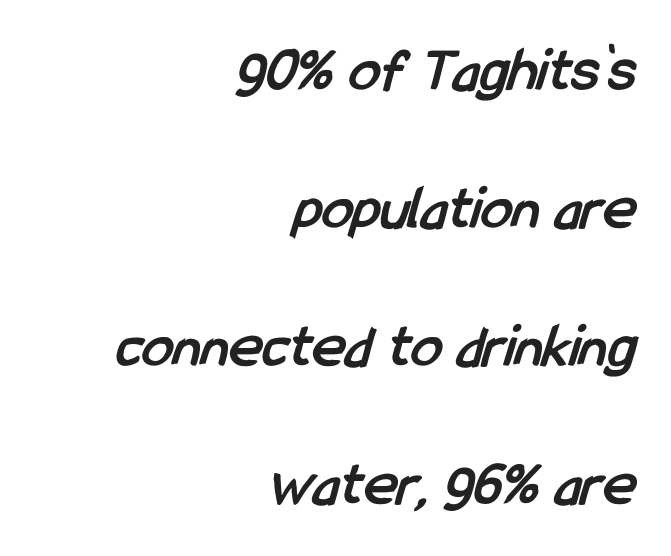
Q: Is the text bold? A: Yes.
Q: Is the typeface a serif or a sans-serif typeface? A: Sans-serif.
Q: Is the text underlined? A: No.
Q: How is the paragraph aligned? A: Right-aligned.
Q: Is the spacing between letters normal or unusually wide? A: Normal.
Q: Is the spacing between lines tight, normal or loose? A: Loose.
Q: Width (condensed, normal, or wide)? A: Condensed.
Q: Stroke contrast? A: Low.
Q: x-height? A: Medium.
Q: Monospaced? A: No.
